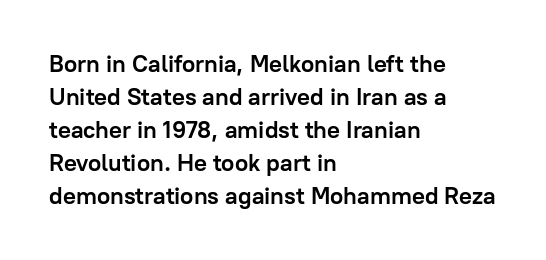
The image shows 24 px bold type, upright; set left-aligned, normal line spacing (1.38x), normal letter spacing, not underlined.
